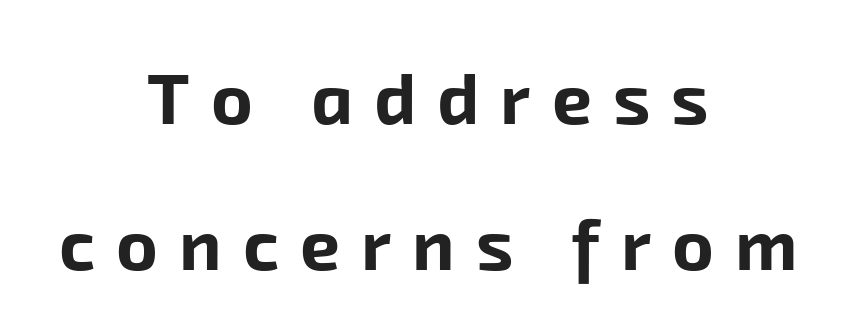
The passage shown is emphatically bold. The typeface chosen for these lines omits serifs. This sample trades compactness for vertical openness between lines. Substantial extra tracking has been applied to these lines. The words here are not underlined. Does the copy run flush right? No — it is centered line by line.
